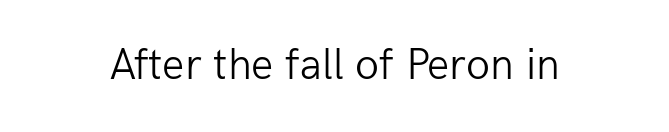
{"serif": "no", "italic": "no", "bold": "no", "weight": "light", "width": "normal", "stroke_contrast": "low", "x_height": "medium", "monospaced": "no", "underline": "no", "letter_spacing": "normal", "letter_spacing_em": 0.0, "glyph_px": 44}
